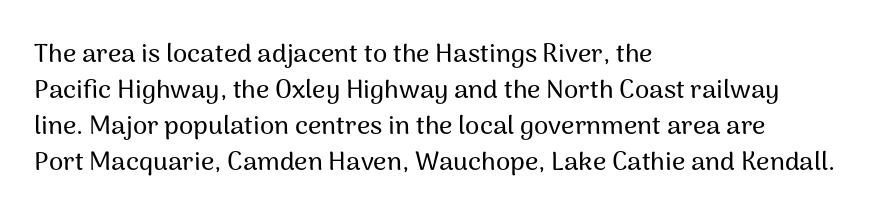
The image shows 26 px text type, upright; set left-aligned, normal line spacing (1.38x), normal letter spacing, not underlined.
